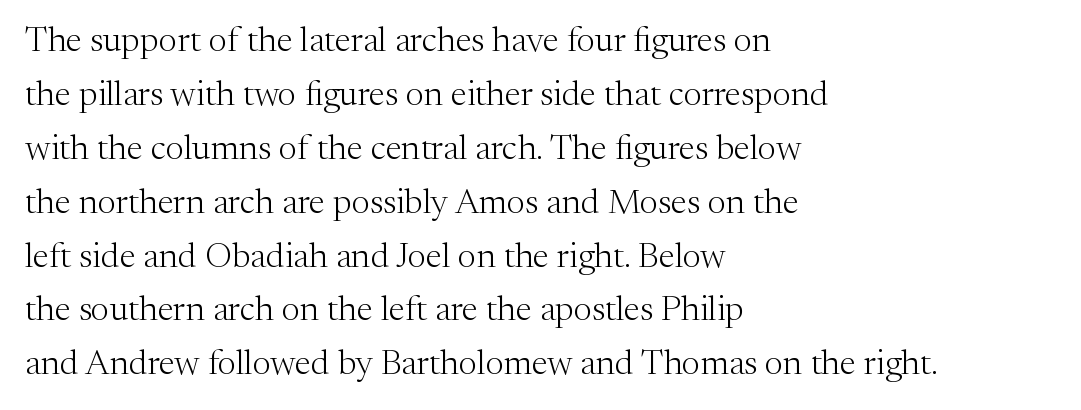
Each word holds together tightly as a unit, with standard inter-letter gaps. No chunkiness to these letters — they're not bold. Examine the stroke ends and you'll spot serifs. Has an underline been added? It has not. The ragged edge is on the right, which tells us the setting is flush left.
